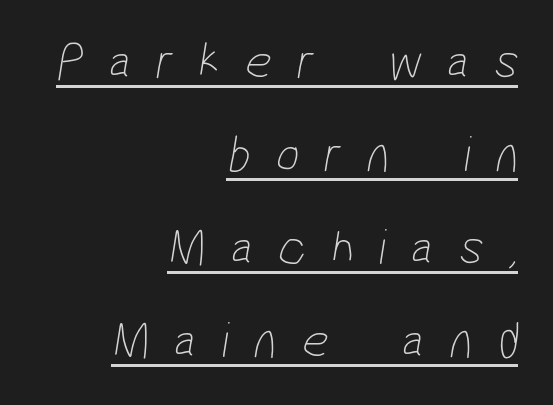
Q: Is the text bold? A: No.
Q: Is the typeface a serif or a sans-serif typeface? A: Sans-serif.
Q: Is the text underlined? A: Yes.
Q: How is the paragraph aligned? A: Right-aligned.
Q: Is the spacing between letters normal or unusually wide? A: Unusually wide.
Q: Width (condensed, normal, or wide)? A: Condensed.
Q: Stroke contrast? A: Low.
Q: x-height? A: Medium.
Q: Monospaced? A: No.
